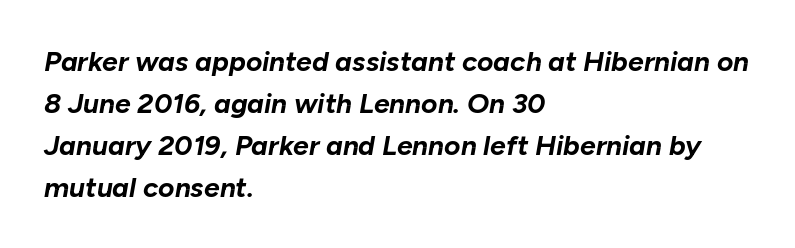
{"italic": "yes", "lean": "right", "slant_degrees": 10, "bold": "yes", "weight": "bold", "width": "normal", "stroke_contrast": "low", "x_height": "medium", "monospaced": "no", "underline": "no", "align": "left", "line_spacing": "normal", "line_spacing_ratio": 1.5, "letter_spacing": "normal", "letter_spacing_em": 0.0, "glyph_px": 28}
